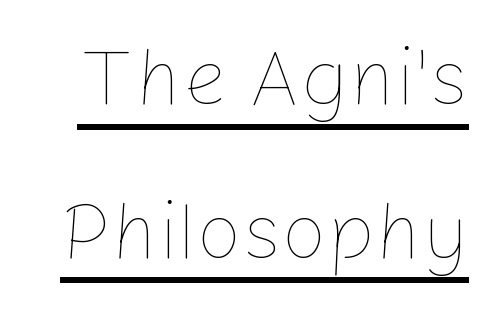
Q: Is the text bold? A: No.
Q: Is the text italic (slanted)? A: No, it is upright.
Q: Is the text underlined? A: Yes.
Q: Is the spacing between letters normal or unusually wide? A: Normal.
Q: Is the spacing between lines tight, normal or loose? A: Loose.
Q: Width (condensed, normal, or wide)? A: Normal.
Q: Stroke contrast? A: Low.
Q: x-height? A: Medium.
Q: Monospaced? A: No.
